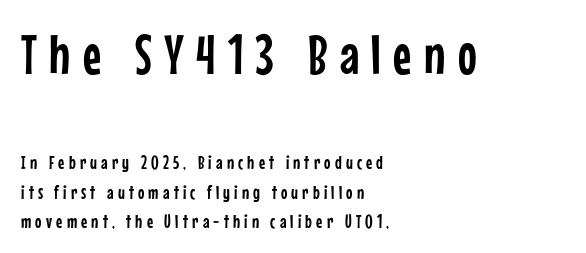
Q: Is the text italic (slanted)? A: No, it is upright.
Q: Is the typeface a serif or a sans-serif typeface? A: Sans-serif.
Q: Is the text underlined? A: No.
Q: How is the paragraph aligned? A: Left-aligned.
Q: Is the spacing between letters normal or unusually wide? A: Unusually wide.
Q: Is the spacing between lines tight, normal or loose? A: Normal.
Q: Which block of text is set in a larger size, the first (top) or the second (bottom)? A: The first (top) one.
Q: Width (condensed, normal, or wide)? A: Condensed.
Q: Stroke contrast? A: Low.
Q: x-height? A: Medium.
Q: Monospaced? A: No.
